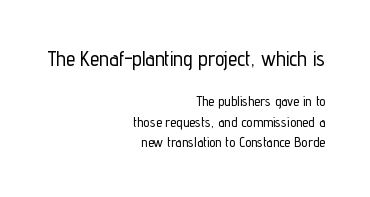
The image shows 21 px text type, upright; set right-aligned, normal line spacing (1.46x), normal letter spacing, not underlined; the first (top) block is 1.5x larger.
